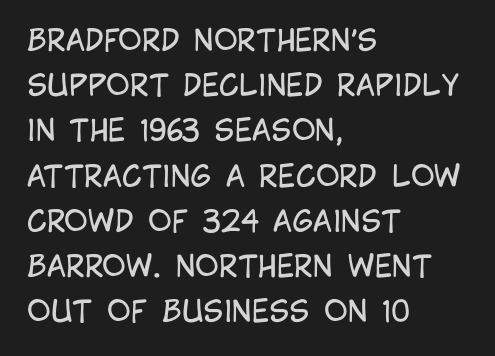
{"serif": "no", "italic": "no", "bold": "no", "weight": "regular", "width": "condensed", "stroke_contrast": "low", "x_height": "large", "monospaced": "no", "underline": "no", "align": "left", "line_spacing": "normal", "line_spacing_ratio": 1.56, "letter_spacing": "normal", "letter_spacing_em": 0.0, "glyph_px": 29}
